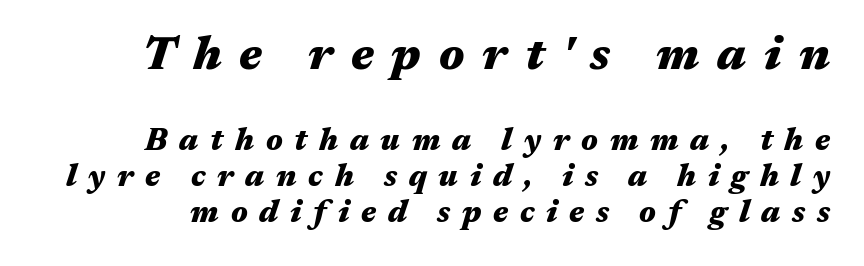
Q: Is the text bold? A: Yes.
Q: Is the text italic (slanted)? A: Yes, it leans right by about 17 degrees.
Q: Is the text underlined? A: No.
Q: Is the spacing between letters normal or unusually wide? A: Unusually wide.
Q: Which block of text is set in a larger size, the first (top) or the second (bottom)? A: The first (top) one.
Q: Width (condensed, normal, or wide)? A: Wide.
Q: Stroke contrast? A: Medium.
Q: x-height? A: Medium.
Q: Monospaced? A: No.
